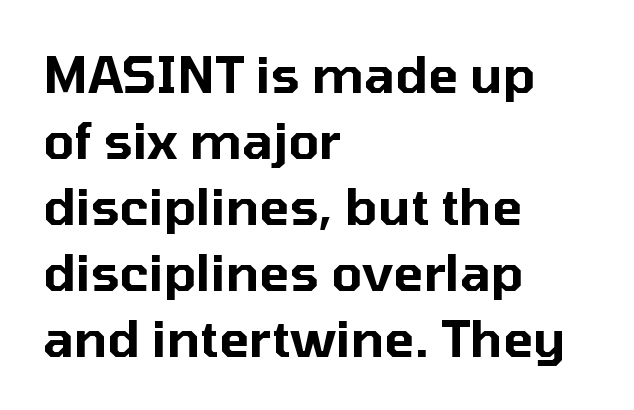
Q: Is the text italic (slanted)? A: No, it is upright.
Q: Is the typeface a serif or a sans-serif typeface? A: Sans-serif.
Q: Is the text underlined? A: No.
Q: How is the paragraph aligned? A: Left-aligned.
Q: Is the spacing between letters normal or unusually wide? A: Normal.
Q: Is the spacing between lines tight, normal or loose? A: Normal.
Q: Width (condensed, normal, or wide)? A: Normal.
Q: Stroke contrast? A: Low.
Q: x-height? A: Medium.
Q: Monospaced? A: No.
